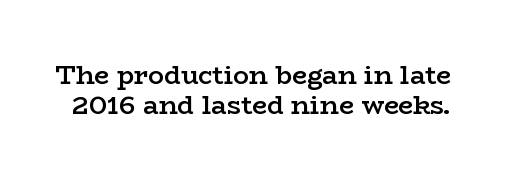
Q: Is the text bold? A: Semi-bold.
Q: Is the text italic (slanted)? A: No, it is upright.
Q: Is the text underlined? A: No.
Q: Is the spacing between letters normal or unusually wide? A: Normal.
